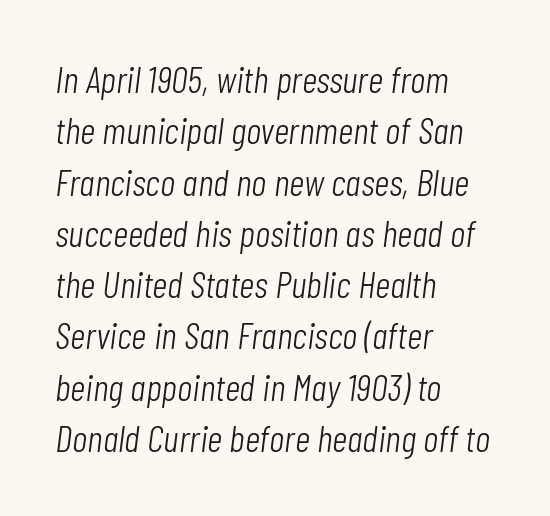
{"italic": "yes", "lean": "right", "slant_degrees": 7, "bold": "no", "weight": "light", "width": "condensed", "stroke_contrast": "low", "x_height": "medium", "monospaced": "no", "underline": "no", "align": "left", "line_spacing": "normal", "line_spacing_ratio": 1.35, "letter_spacing": "normal", "letter_spacing_em": 0.0, "glyph_px": 38}
